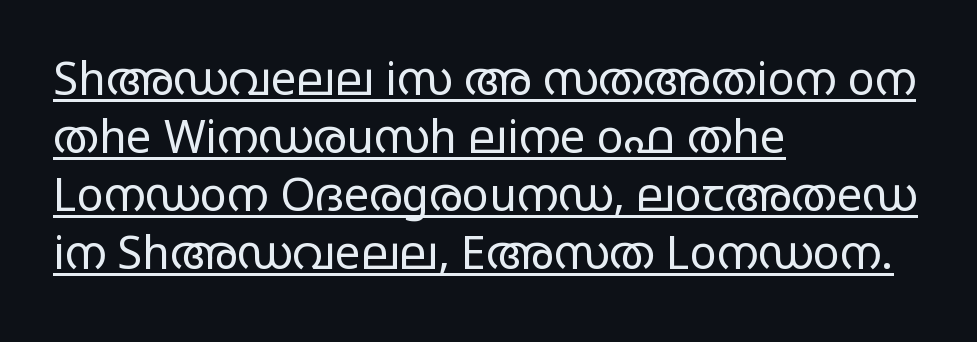
Q: Is the text bold? A: No.
Q: Is the text italic (slanted)? A: No, it is upright.
Q: Is the typeface a serif or a sans-serif typeface? A: Sans-serif.
Q: Is the text underlined? A: Yes.
Q: How is the paragraph aligned? A: Left-aligned.
Q: Is the spacing between letters normal or unusually wide? A: Normal.
Q: Is the spacing between lines tight, normal or loose? A: Normal.
Q: Width (condensed, normal, or wide)? A: Wide.
Q: Stroke contrast? A: Low.
Q: x-height? A: Large.
Q: Monospaced? A: No.
